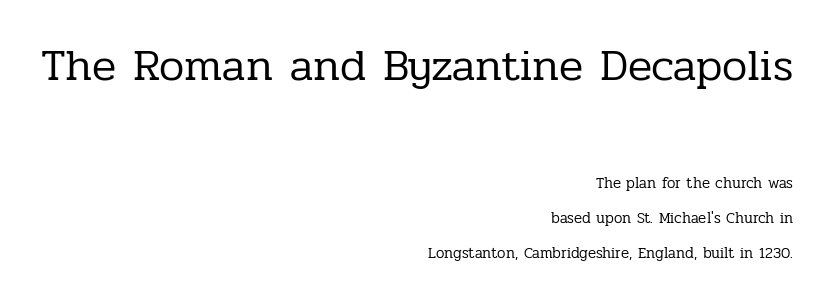
Q: Is the text bold? A: No.
Q: Is the text italic (slanted)? A: No, it is upright.
Q: Is the typeface a serif or a sans-serif typeface? A: Serif.
Q: Is the text underlined? A: No.
Q: How is the paragraph aligned? A: Right-aligned.
Q: Is the spacing between letters normal or unusually wide? A: Normal.
Q: Is the spacing between lines tight, normal or loose? A: Loose.
Q: Which block of text is set in a larger size, the first (top) or the second (bottom)? A: The first (top) one.
Q: Width (condensed, normal, or wide)? A: Normal.
Q: Stroke contrast? A: Low.
Q: x-height? A: Medium.
Q: Monospaced? A: No.
